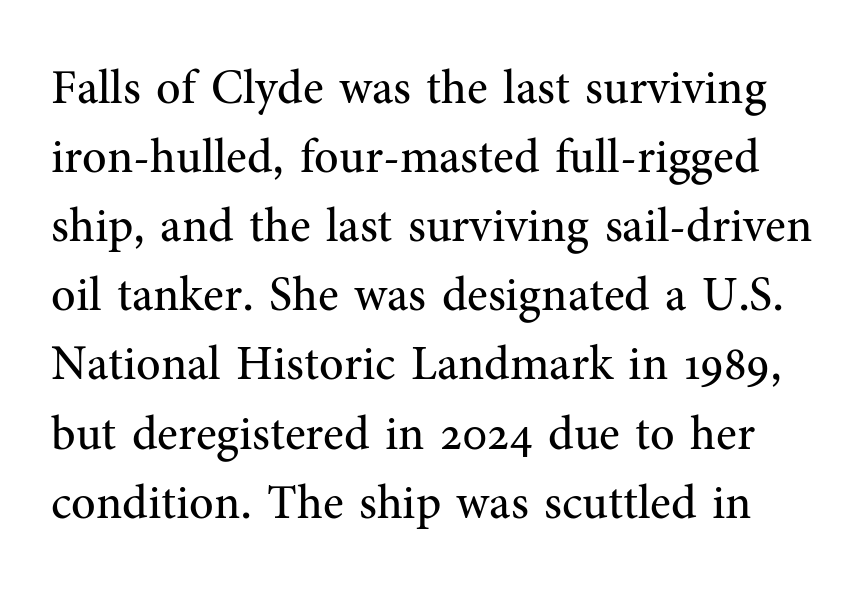
Serifs: yes, visible at the terminals of the letterforms. One glance says typical: line gaps are just what's usual. Upright lettering throughout. Here the designer chose a conventional face with non-uniform glyph widths.
